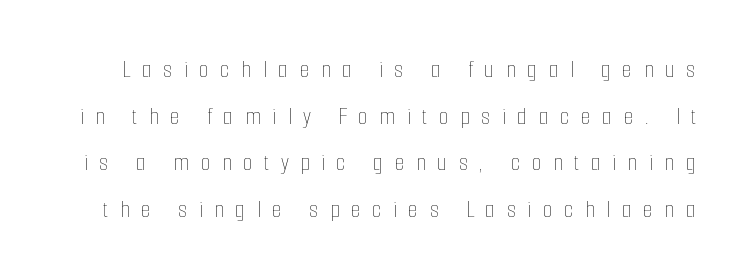
Q: Is the text bold? A: No.
Q: Is the text italic (slanted)? A: No, it is upright.
Q: Is the text underlined? A: No.
Q: Is the spacing between letters normal or unusually wide? A: Unusually wide.
